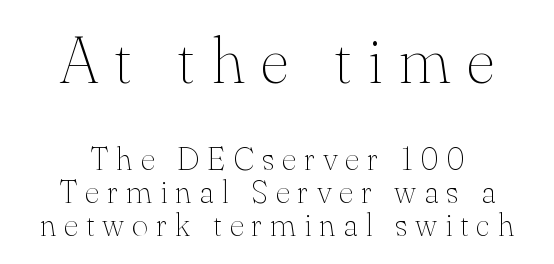
Q: Is the text bold? A: No.
Q: Is the text italic (slanted)? A: No, it is upright.
Q: Is the typeface a serif or a sans-serif typeface? A: Serif.
Q: Is the text underlined? A: No.
Q: How is the paragraph aligned? A: Centered.
Q: Is the spacing between letters normal or unusually wide? A: Unusually wide.
Q: Is the spacing between lines tight, normal or loose? A: Tight.
Q: Which block of text is set in a larger size, the first (top) or the second (bottom)? A: The first (top) one.
Q: Width (condensed, normal, or wide)? A: Normal.
Q: Stroke contrast? A: Medium.
Q: x-height? A: Small.
Q: Monospaced? A: No.
